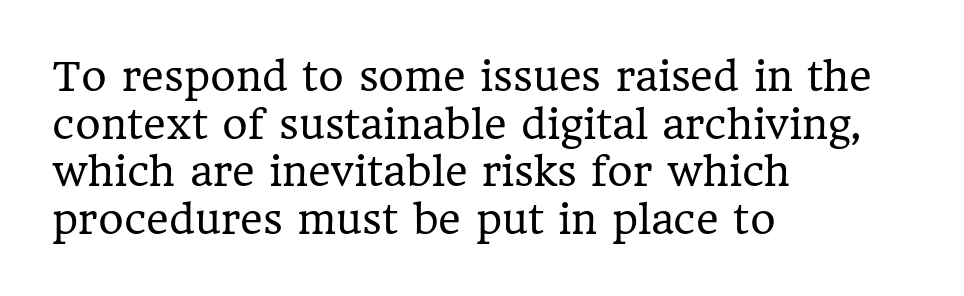
{"serif": "yes", "italic": "no", "bold": "no", "weight": "regular", "width": "normal", "stroke_contrast": "low", "x_height": "medium", "monospaced": "no", "underline": "no", "align": "left", "line_spacing_ratio": 1.22, "letter_spacing": "normal", "letter_spacing_em": 0.0, "glyph_px": 39}
